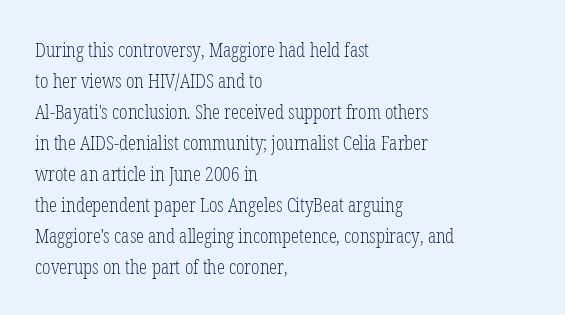
Q: Is the text bold? A: No.
Q: Is the text italic (slanted)? A: No, it is upright.
Q: Is the text underlined? A: No.
Q: How is the paragraph aligned? A: Left-aligned.
Q: Is the spacing between letters normal or unusually wide? A: Normal.
Q: Is the spacing between lines tight, normal or loose? A: Normal.
